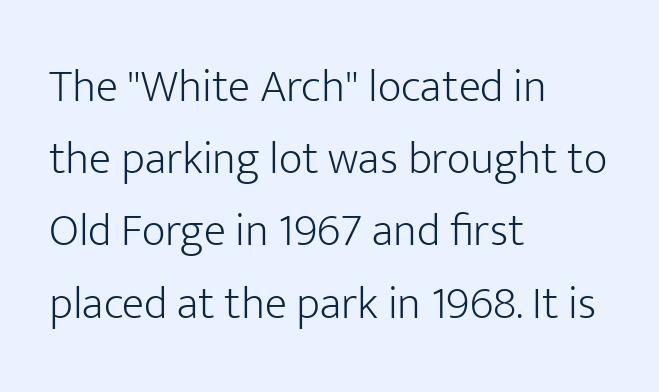
The image shows 46 px light sans-serif type, upright; set left-aligned, normal line spacing (1.57x), normal letter spacing, not underlined; low stroke contrast and a medium x-height.
